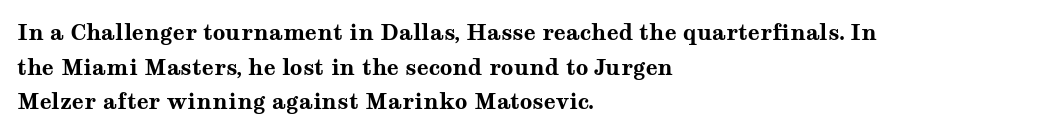
Q: Is the text bold? A: Yes.
Q: Is the text italic (slanted)? A: No, it is upright.
Q: Is the text underlined? A: No.
Q: How is the paragraph aligned? A: Left-aligned.
Q: Is the spacing between letters normal or unusually wide? A: Normal.
Q: Is the spacing between lines tight, normal or loose? A: Normal.
